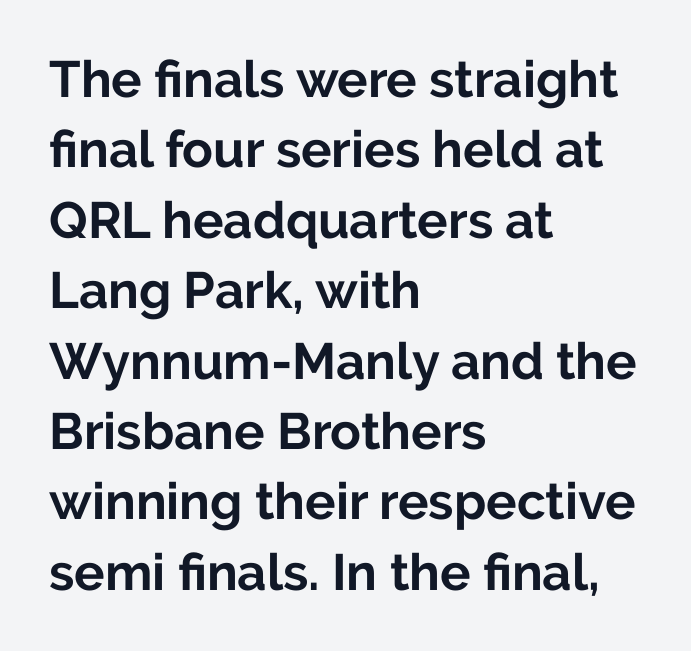
Q: Is the text bold? A: Yes.
Q: Is the text italic (slanted)? A: No, it is upright.
Q: Is the typeface a serif or a sans-serif typeface? A: Sans-serif.
Q: Is the text underlined? A: No.
Q: How is the paragraph aligned? A: Left-aligned.
Q: Is the spacing between letters normal or unusually wide? A: Normal.
Q: Is the spacing between lines tight, normal or loose? A: Normal.
Q: Width (condensed, normal, or wide)? A: Normal.
Q: Stroke contrast? A: Low.
Q: x-height? A: Medium.
Q: Monospaced? A: No.
